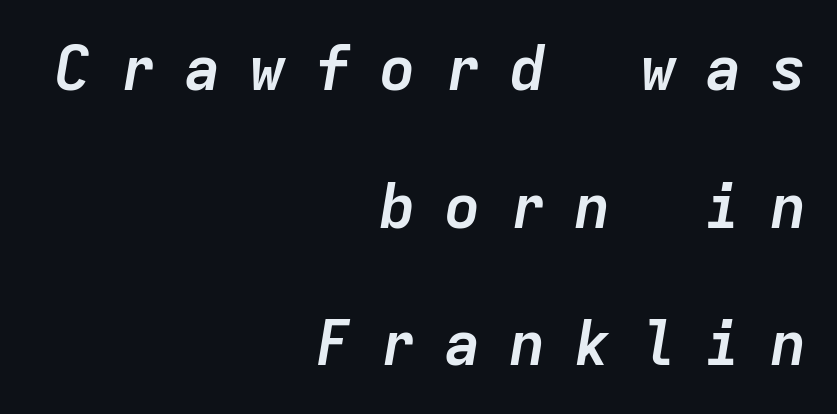
Q: Is the text bold? A: Yes.
Q: Is the text italic (slanted)? A: Yes, it leans right by about 9 degrees.
Q: Is the text underlined? A: No.
Q: How is the paragraph aligned? A: Right-aligned.
Q: Is the spacing between letters normal or unusually wide? A: Unusually wide.
Q: Is the spacing between lines tight, normal or loose? A: Loose.
Q: Width (condensed, normal, or wide)? A: Normal.
Q: Stroke contrast? A: Low.
Q: x-height? A: Medium.
Q: Monospaced? A: Yes.
